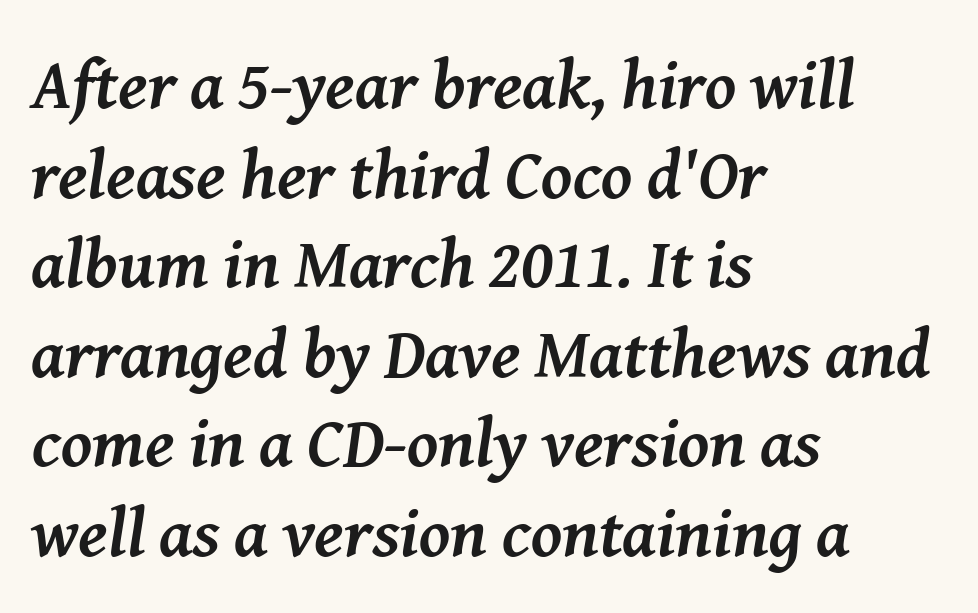
Characters are canted at an angle relative to the baseline's perpendicular. Look at the tracking — it's just the regular setting, nothing added. Do the characters align in a grid? No, the font is proportional. The space beneath each line is pristine and unruled. The lines are quadded left. The passage shown stacks its lines at a standard gap.
